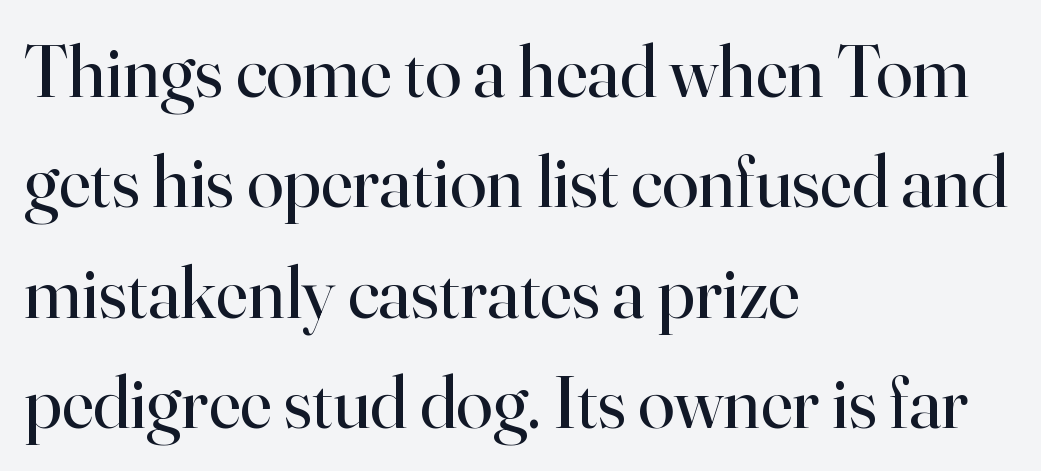
Q: Is the text bold? A: No.
Q: Is the text italic (slanted)? A: No, it is upright.
Q: Is the typeface a serif or a sans-serif typeface? A: Serif.
Q: Is the text underlined? A: No.
Q: How is the paragraph aligned? A: Left-aligned.
Q: Is the spacing between letters normal or unusually wide? A: Normal.
Q: Is the spacing between lines tight, normal or loose? A: Normal.
Q: Width (condensed, normal, or wide)? A: Normal.
Q: Stroke contrast? A: High.
Q: x-height? A: Small.
Q: Monospaced? A: No.
